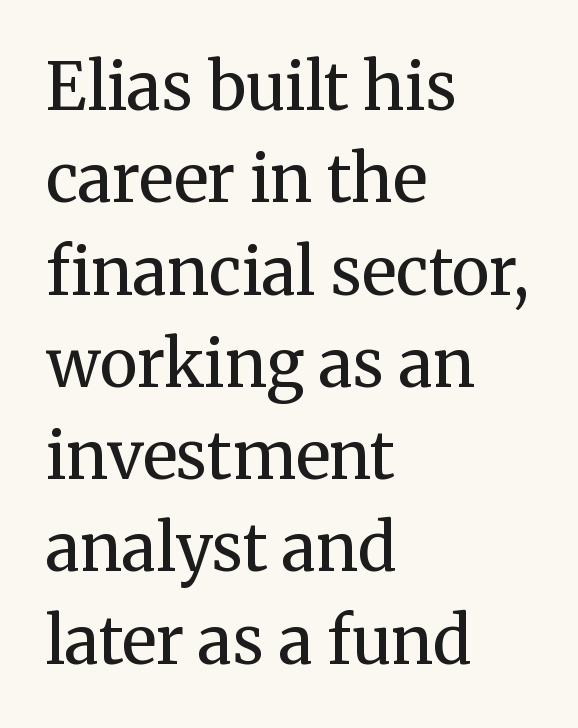
The lines in this sample share a left origin and differ only in where they stop. Do the characters align in a grid? No, the font is proportional. How are the letters spaced? Ordinarily, with no added tracking. Only glyphs here, with clear space below each row.
